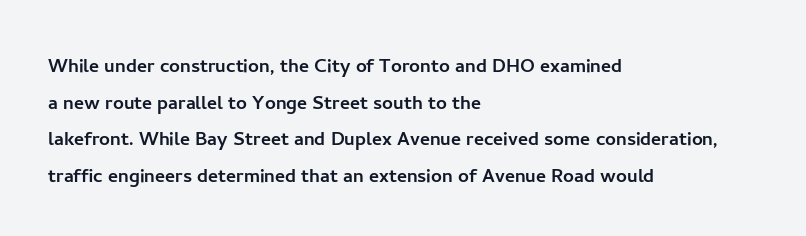
Q: Is the text italic (slanted)? A: No, it is upright.
Q: Is the text underlined? A: No.
Q: How is the paragraph aligned? A: Left-aligned.
Q: Is the spacing between letters normal or unusually wide? A: Normal.
Q: Is the spacing between lines tight, normal or loose? A: Normal.
